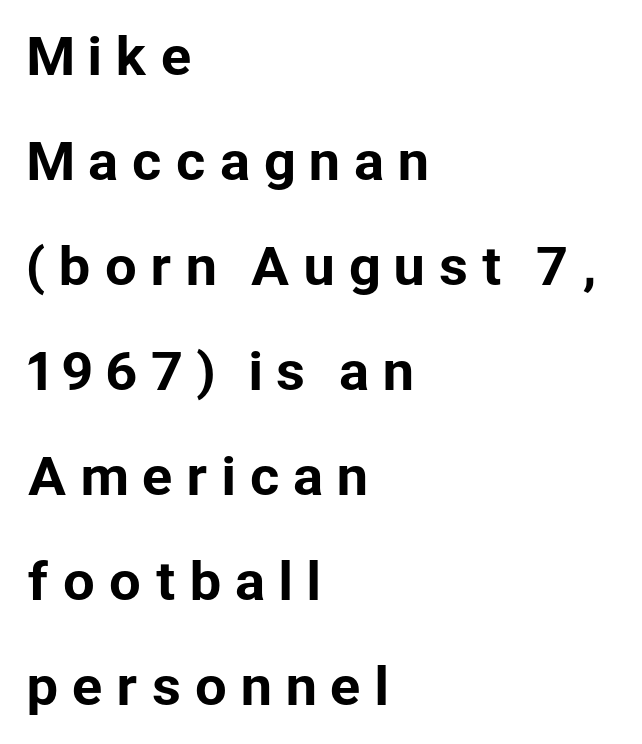
Q: Is the text italic (slanted)? A: No, it is upright.
Q: Is the typeface a serif or a sans-serif typeface? A: Sans-serif.
Q: Is the text underlined? A: No.
Q: How is the paragraph aligned? A: Left-aligned.
Q: Is the spacing between letters normal or unusually wide? A: Unusually wide.
Q: Is the spacing between lines tight, normal or loose? A: Loose.
Q: Width (condensed, normal, or wide)? A: Normal.
Q: Stroke contrast? A: Low.
Q: x-height? A: Medium.
Q: Monospaced? A: No.
